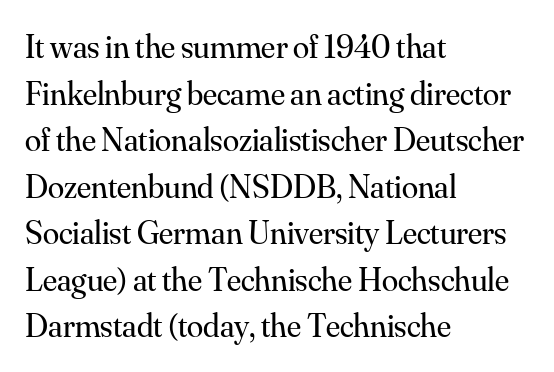
The image shows 33 px regular-weight serif type, upright; set left-aligned, normal line spacing (1.41x), normal letter spacing, not underlined; medium stroke contrast and a small x-height.
